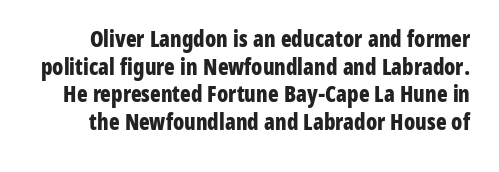
The image shows 22 px bold type, upright; set normal line spacing (1.26x), normal letter spacing, not underlined.
